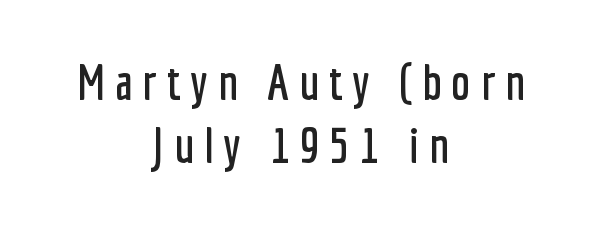
The type family on display is of the sans-serif kind. Has an underline been added? It has not. How are the letters spaced? Widely, with obvious added tracking. This is the regular roman posture of the typeface. This block has exactly the height ordinary leading produces. Here the designer chose a conventional face with non-uniform glyph widths.
